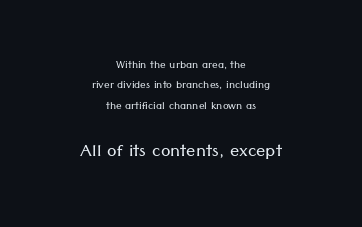
The image shows 23 px text type, upright; set centered, normal line spacing (1.46x), normal letter spacing, not underlined; the second (bottom) block is 1.64x larger.
